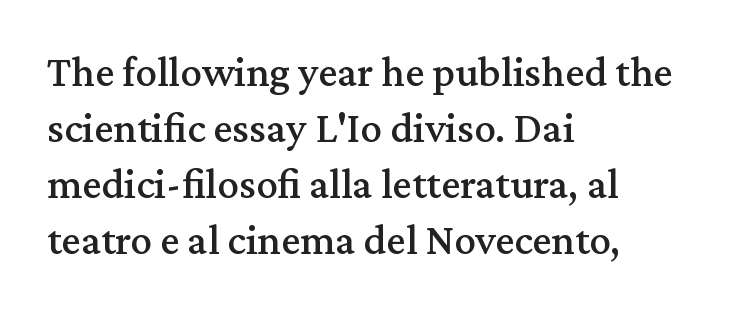
The image shows 43 px serif type, upright; set left-aligned, normal line spacing (1.3x), normal letter spacing, not underlined; medium stroke contrast and a medium x-height.
